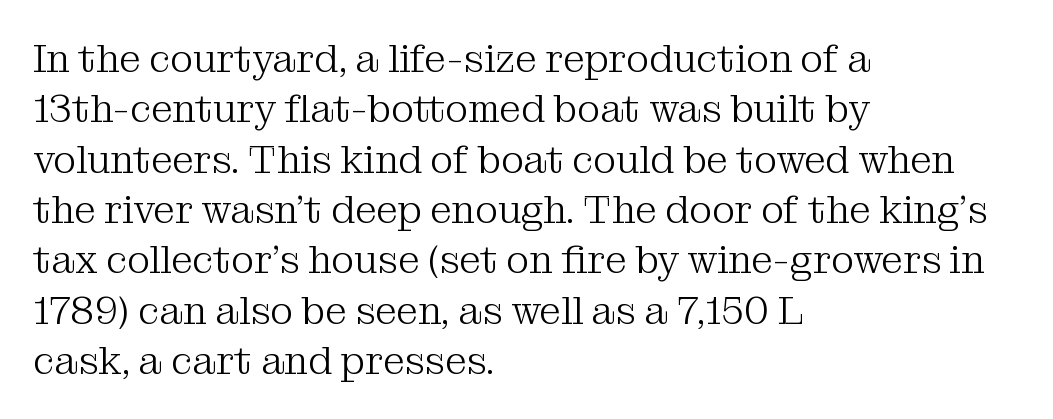
Unlike a clean sans, this face finishes its strokes with serifs. Character widths vary here, with narrow letters taking less room than wide ones. Is the letter spacing exaggerated? No — it looks like the ordinary default. The words here are not underlined.
